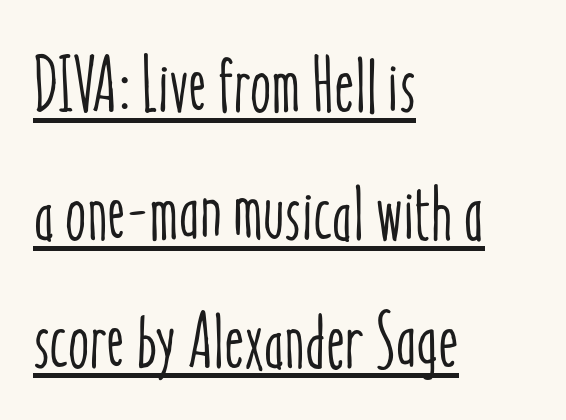
Underlining? Definitely there. These lines stack with their left ends in a neat column. Quick note: not italic, upright. Looks like regular typesetting: each glyph gets only the width it needs. The space between consecutive lines is moderate. The face used here is rendered with its standard letterfit.
